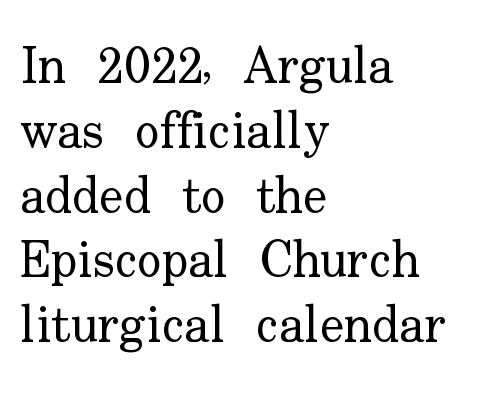
Q: Is the text bold? A: No.
Q: Is the text italic (slanted)? A: No, it is upright.
Q: Is the typeface a serif or a sans-serif typeface? A: Serif.
Q: Is the text underlined? A: No.
Q: How is the paragraph aligned? A: Left-aligned.
Q: Is the spacing between letters normal or unusually wide? A: Normal.
Q: Is the spacing between lines tight, normal or loose? A: Normal.
Q: Width (condensed, normal, or wide)? A: Normal.
Q: Stroke contrast? A: Low.
Q: x-height? A: Small.
Q: Monospaced? A: No.
